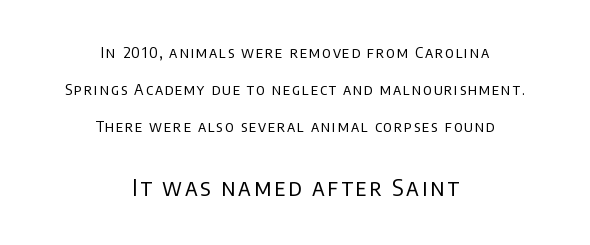
{"italic": "no", "bold": "no", "underline": "no", "align": "center", "line_spacing": "loose", "line_spacing_ratio": 2.48, "larger_block": "second", "size_ratio": 1.53, "glyph_px": 23}
